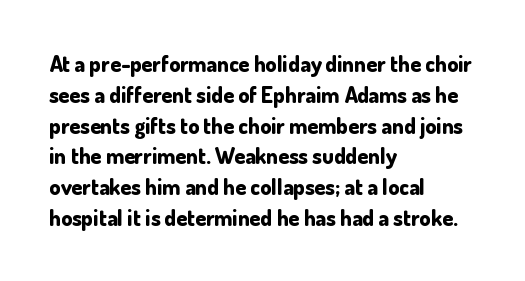
No italicization has been applied; the sample stays upright. The line-height multiplier appears to be the usual default. The face used here has the dense, thick strokes of a bold. Clear beneath every line of the passage. Each word holds together tightly as a unit, with standard inter-letter gaps. The typesetter chose a ragged-right arrangement here.
